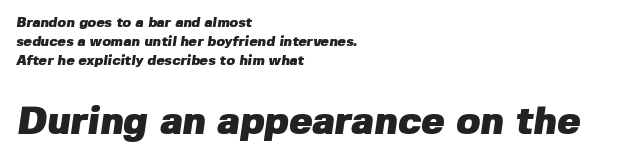
Q: Is the text bold? A: Yes.
Q: Is the typeface a serif or a sans-serif typeface? A: Sans-serif.
Q: Is the text underlined? A: No.
Q: How is the paragraph aligned? A: Left-aligned.
Q: Is the spacing between letters normal or unusually wide? A: Normal.
Q: Is the spacing between lines tight, normal or loose? A: Normal.
Q: Which block of text is set in a larger size, the first (top) or the second (bottom)? A: The second (bottom) one.
Q: Width (condensed, normal, or wide)? A: Normal.
Q: Stroke contrast? A: Low.
Q: x-height? A: Medium.
Q: Monospaced? A: No.
